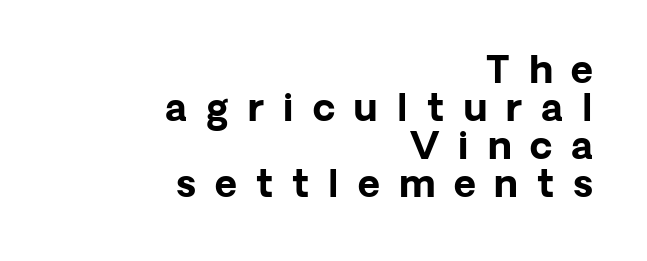
Q: Is the text bold? A: Yes.
Q: Is the text italic (slanted)? A: No, it is upright.
Q: Is the typeface a serif or a sans-serif typeface? A: Sans-serif.
Q: Is the text underlined? A: No.
Q: How is the paragraph aligned? A: Right-aligned.
Q: Is the spacing between letters normal or unusually wide? A: Unusually wide.
Q: Is the spacing between lines tight, normal or loose? A: Tight.
Q: Width (condensed, normal, or wide)? A: Normal.
Q: Stroke contrast? A: Low.
Q: x-height? A: Medium.
Q: Monospaced? A: No.
